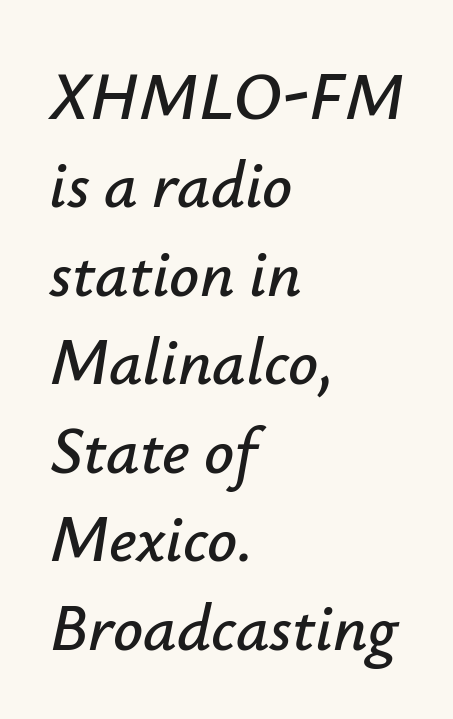
{"italic": "yes", "lean": "right", "slant_degrees": 12, "width": "normal", "stroke_contrast": "low", "x_height": "small", "monospaced": "no", "underline": "no", "align": "left", "line_spacing": "normal", "line_spacing_ratio": 1.34, "letter_spacing": "normal", "letter_spacing_em": 0.0, "glyph_px": 66}
